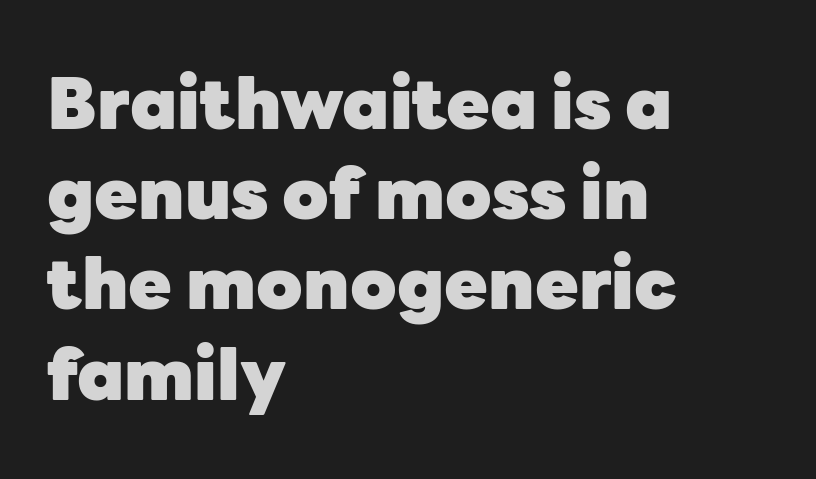
The image shows 71 px heavy sans-serif type, upright; set left-aligned, normal line spacing (1.27x), normal letter spacing, not underlined; low stroke contrast and a medium x-height.
